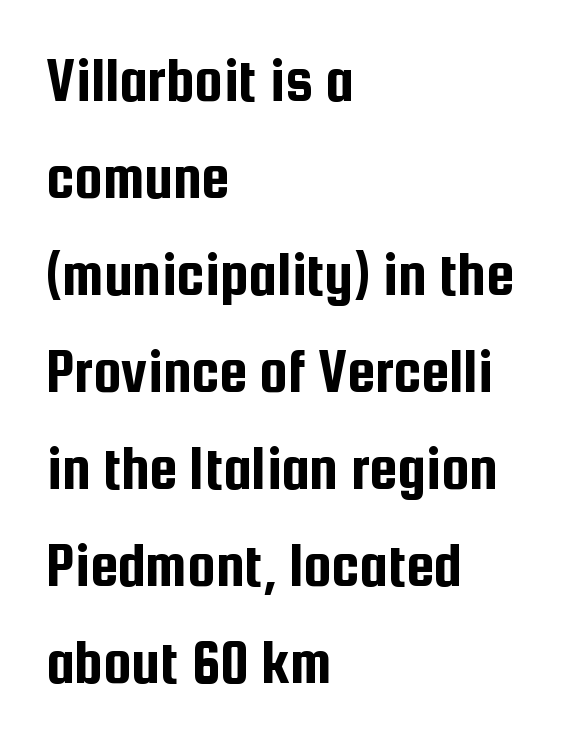
Q: Is the text italic (slanted)? A: No, it is upright.
Q: Is the typeface a serif or a sans-serif typeface? A: Sans-serif.
Q: Is the text underlined? A: No.
Q: How is the paragraph aligned? A: Left-aligned.
Q: Is the spacing between letters normal or unusually wide? A: Normal.
Q: Is the spacing between lines tight, normal or loose? A: Normal.
Q: Width (condensed, normal, or wide)? A: Condensed.
Q: Stroke contrast? A: Low.
Q: x-height? A: Medium.
Q: Monospaced? A: No.
